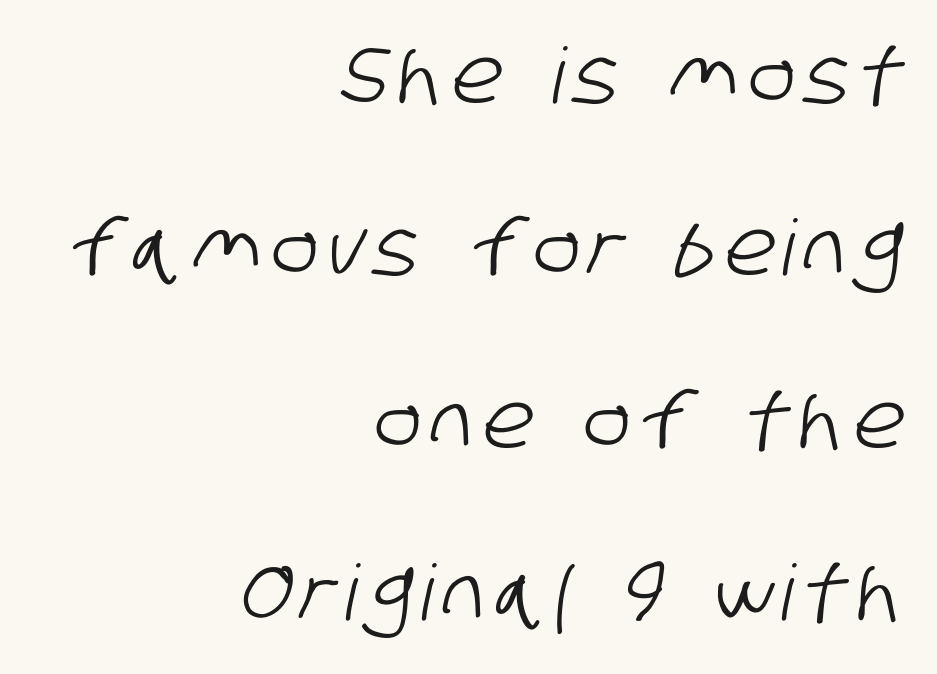
{"serif": "no", "width": "condensed", "stroke_contrast": "low", "x_height": "large", "monospaced": "no", "underline": "no", "align": "right", "line_spacing": "loose", "line_spacing_ratio": 2.24, "glyph_px": 77}
